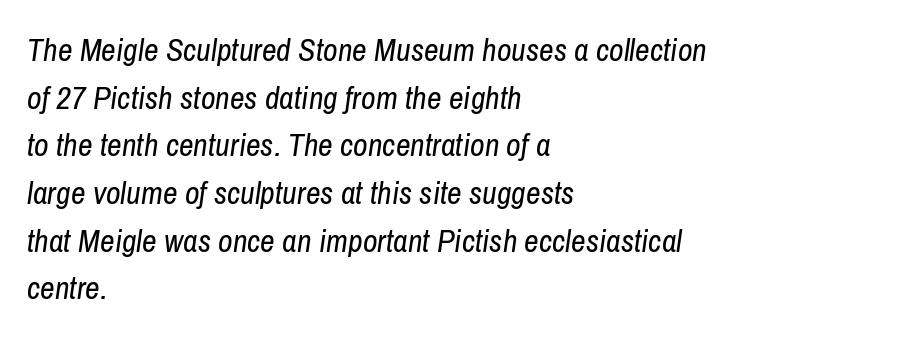
The image shows 32 px regular-weight, condensed type, italic (leaning right); set left-aligned, normal line spacing (1.49x), normal letter spacing, not underlined; low stroke contrast and a medium x-height.
